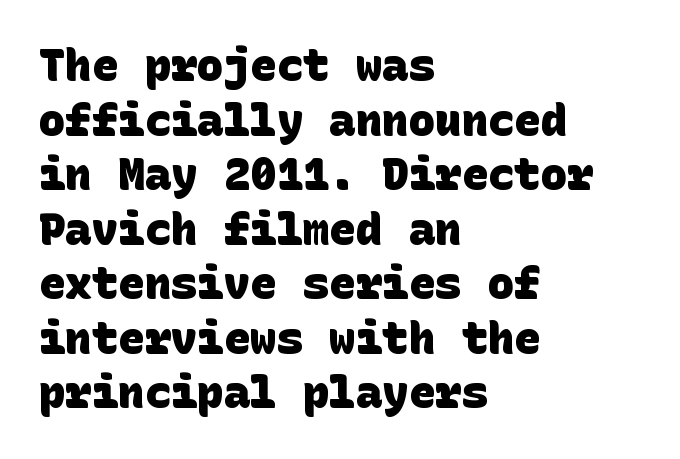
The specimen omits any rule beneath the text block's lines. Alignment: flush left. These words are printed bold, with thick strokes throughout. These lines keep a tight, regular rhythm from letter to letter.
